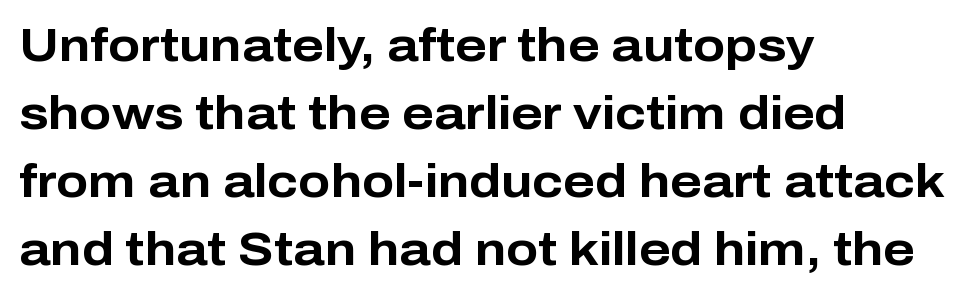
Q: Is the text bold? A: Yes.
Q: Is the text italic (slanted)? A: No, it is upright.
Q: Is the typeface a serif or a sans-serif typeface? A: Sans-serif.
Q: Is the text underlined? A: No.
Q: How is the paragraph aligned? A: Left-aligned.
Q: Is the spacing between letters normal or unusually wide? A: Normal.
Q: Is the spacing between lines tight, normal or loose? A: Normal.
Q: Width (condensed, normal, or wide)? A: Normal.
Q: Stroke contrast? A: Low.
Q: x-height? A: Medium.
Q: Monospaced? A: No.
